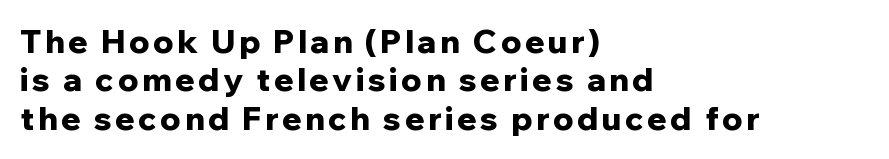
{"serif": "no", "italic": "no", "bold": "yes", "weight": "bold", "width": "normal", "stroke_contrast": "low", "x_height": "medium", "monospaced": "no", "underline": "no", "align": "left", "line_spacing_ratio": 1.2, "glyph_px": 32}
